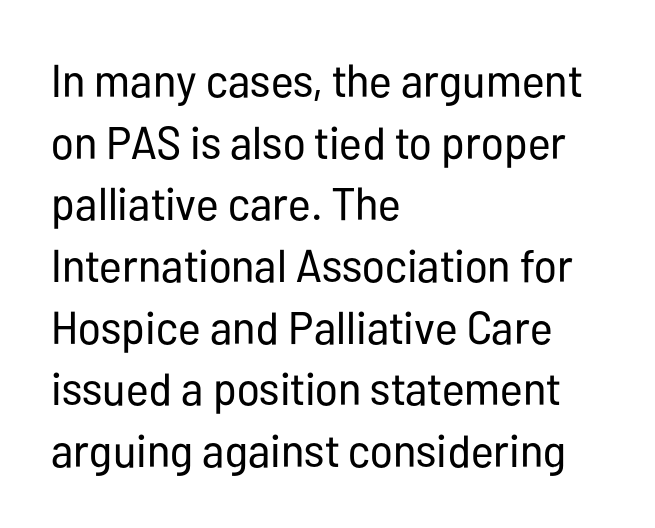
The image shows 46 px regular-weight, condensed sans-serif type, upright; set left-aligned, normal line spacing (1.34x), normal letter spacing, not underlined; low stroke contrast and a medium x-height.
